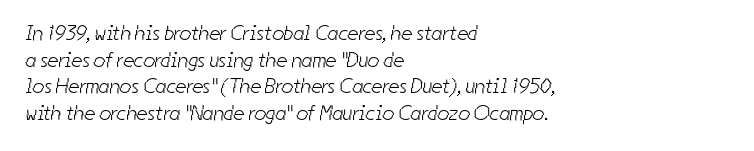
Q: Is the text bold? A: No.
Q: Is the text underlined? A: No.
Q: How is the paragraph aligned? A: Left-aligned.
Q: Is the spacing between letters normal or unusually wide? A: Normal.
Q: Is the spacing between lines tight, normal or loose? A: Normal.
